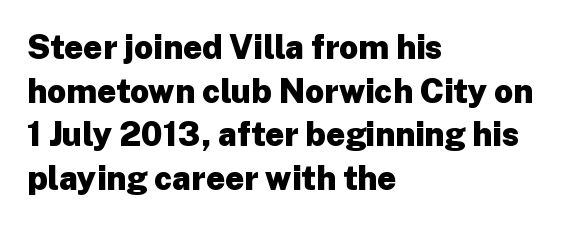
Italic: no, the glyphs are upright roman. Lines of text with bare space underneath. Quick note: interline space is typical. Stroke terminals: plain, sans-serif.
